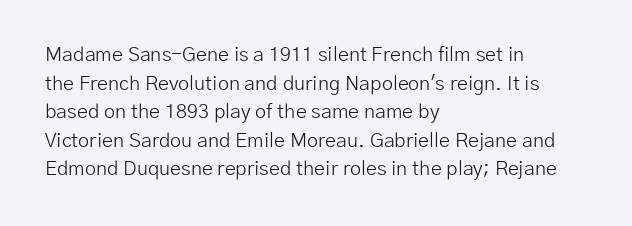
The image shows 20 px text type, upright; set left-aligned, normal line spacing (1.43x), normal letter spacing, not underlined.
